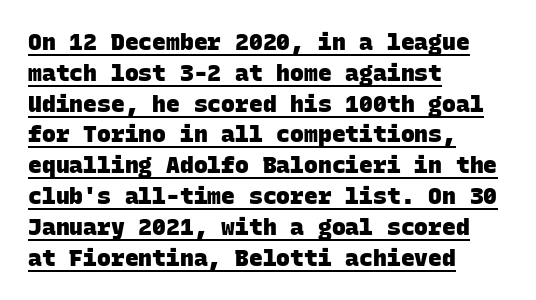
Q: Is the text bold? A: Yes.
Q: Is the text underlined? A: Yes.
Q: How is the paragraph aligned? A: Left-aligned.
Q: Is the spacing between letters normal or unusually wide? A: Normal.
Q: Is the spacing between lines tight, normal or loose? A: Normal.
